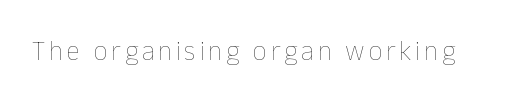
{"italic": "no", "bold": "no", "underline": "no", "glyph_px": 27}
